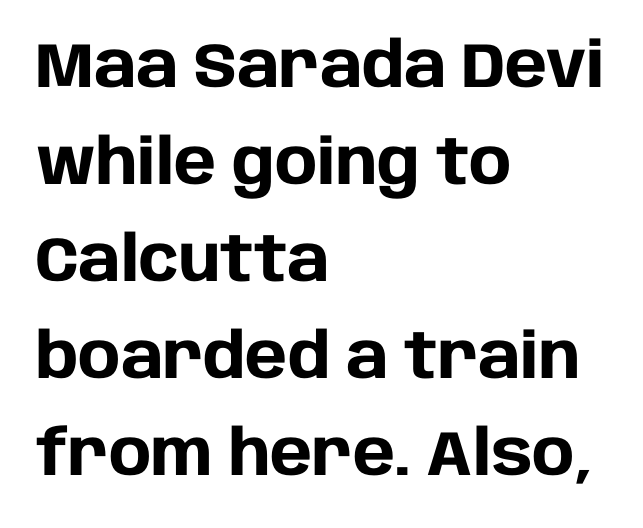
{"serif": "no", "italic": "no", "bold": "yes", "weight": "heavy", "width": "normal", "stroke_contrast": "low", "x_height": "large", "monospaced": "no", "underline": "no", "align": "left", "line_spacing": "normal", "line_spacing_ratio": 1.54, "letter_spacing": "normal", "letter_spacing_em": 0.0, "glyph_px": 63}
